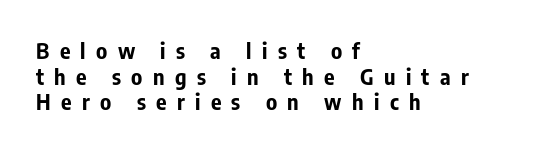
The image shows 22 px bold type, upright; set left-aligned, line spacing 1.16x, unusually wide letter spacing (+0.47 em), not underlined.
